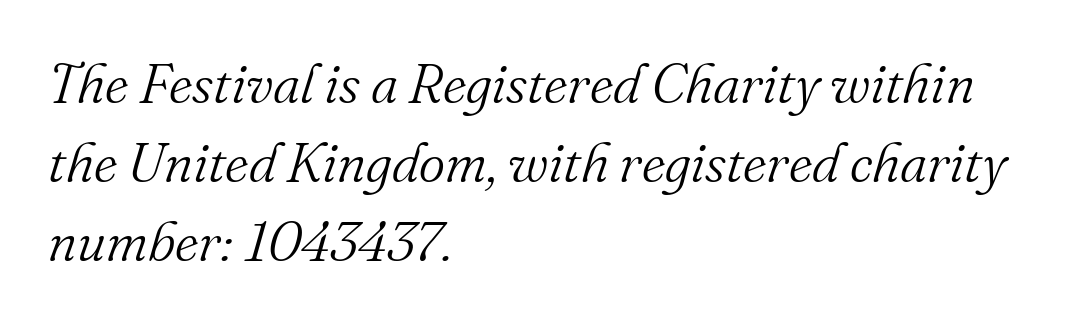
Q: Is the text bold? A: No.
Q: Is the text italic (slanted)? A: Yes, it leans right by about 16 degrees.
Q: Is the typeface a serif or a sans-serif typeface? A: Serif.
Q: Is the text underlined? A: No.
Q: How is the paragraph aligned? A: Left-aligned.
Q: Is the spacing between letters normal or unusually wide? A: Normal.
Q: Is the spacing between lines tight, normal or loose? A: Normal.
Q: Width (condensed, normal, or wide)? A: Normal.
Q: Stroke contrast? A: Medium.
Q: x-height? A: Small.
Q: Monospaced? A: No.
